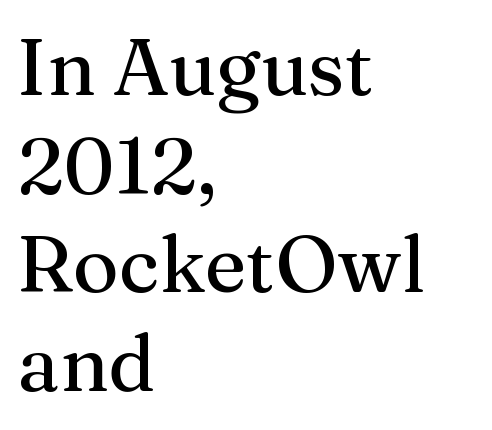
The image shows 79 px serif type, upright; set left-aligned, normal line spacing (1.25x), normal letter spacing, not underlined; medium stroke contrast and a medium x-height.
